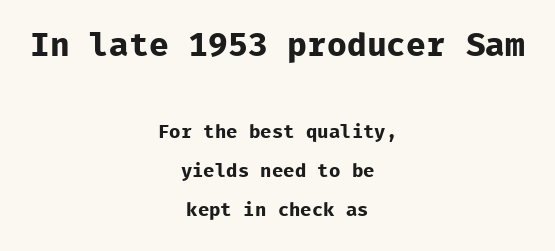
{"serif": "no", "italic": "no", "bold": "yes", "weight": "bold", "width": "normal", "stroke_contrast": "low", "x_height": "medium", "monospaced": "yes", "underline": "no", "align": "center", "line_spacing": "loose", "line_spacing_ratio": 2.03, "letter_spacing": "normal", "letter_spacing_em": 0.0, "larger_block": "first", "size_ratio": 1.74, "glyph_px": 33}
